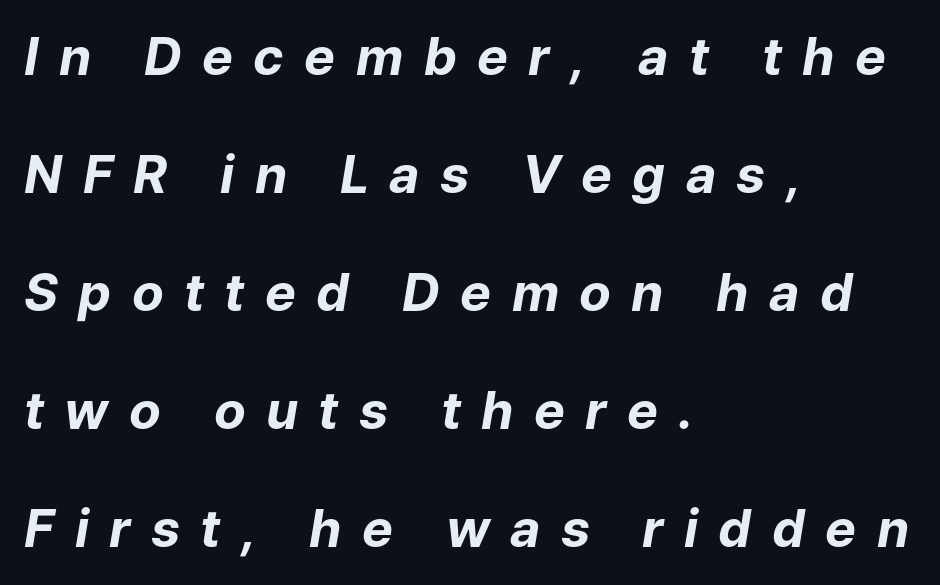
Q: Is the text bold? A: Yes.
Q: Is the text italic (slanted)? A: Yes, it leans right by about 9 degrees.
Q: Is the text underlined? A: No.
Q: How is the paragraph aligned? A: Left-aligned.
Q: Is the spacing between letters normal or unusually wide? A: Unusually wide.
Q: Is the spacing between lines tight, normal or loose? A: Loose.
Q: Width (condensed, normal, or wide)? A: Normal.
Q: Stroke contrast? A: Low.
Q: x-height? A: Medium.
Q: Monospaced? A: No.
